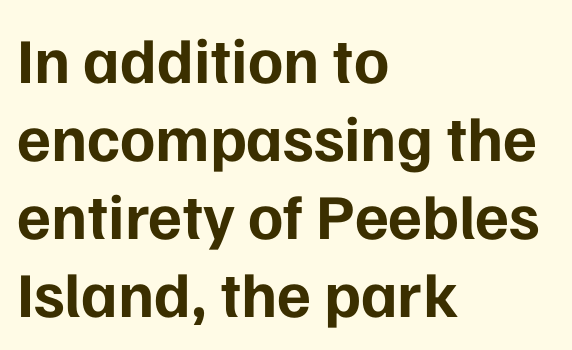
{"serif": "no", "italic": "no", "bold": "yes", "weight": "bold", "width": "normal", "stroke_contrast": "low", "x_height": "medium", "monospaced": "no", "underline": "no", "align": "left", "line_spacing_ratio": 1.22, "letter_spacing": "normal", "letter_spacing_em": 0.0, "glyph_px": 64}
